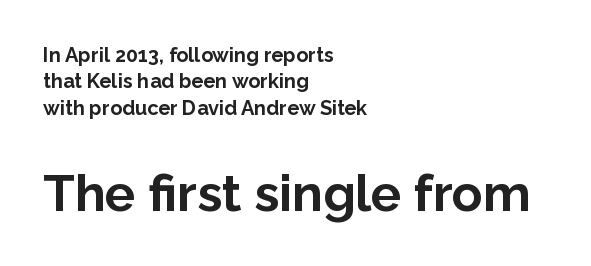
The image shows 51 px bold sans-serif type, upright; set left-aligned, normal line spacing (1.32x), normal letter spacing, not underlined; the second (bottom) block is 2.55x larger; low stroke contrast and a medium x-height.
